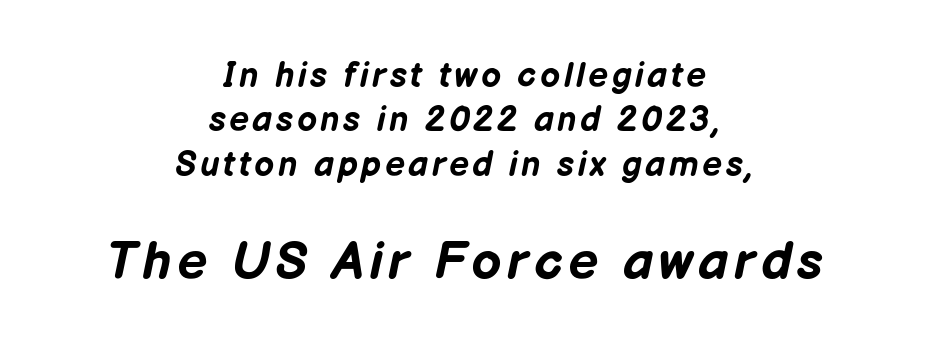
Q: Is the text bold? A: Yes.
Q: Is the text italic (slanted)? A: Yes, it leans right by about 12 degrees.
Q: Is the text underlined? A: No.
Q: How is the paragraph aligned? A: Centered.
Q: Is the spacing between lines tight, normal or loose? A: Normal.
Q: Which block of text is set in a larger size, the first (top) or the second (bottom)? A: The second (bottom) one.
Q: Width (condensed, normal, or wide)? A: Normal.
Q: Stroke contrast? A: Low.
Q: x-height? A: Medium.
Q: Monospaced? A: No.
